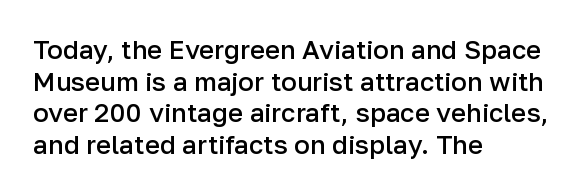
The image shows 26 px text type, upright; set left-aligned, line spacing 1.22x, normal letter spacing, not underlined.
